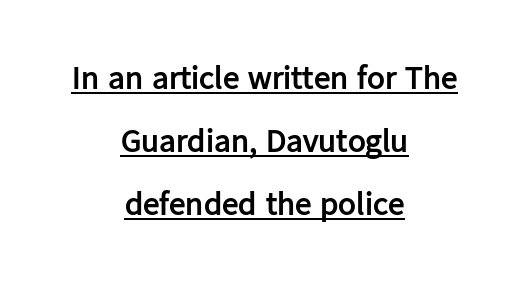
{"serif": "no", "italic": "no", "bold": "yes", "weight": "semibold", "width": "normal", "stroke_contrast": "low", "x_height": "medium", "monospaced": "no", "underline": "yes", "align": "center", "line_spacing": "loose", "line_spacing_ratio": 1.91, "letter_spacing": "normal", "letter_spacing_em": 0.0, "glyph_px": 33}
